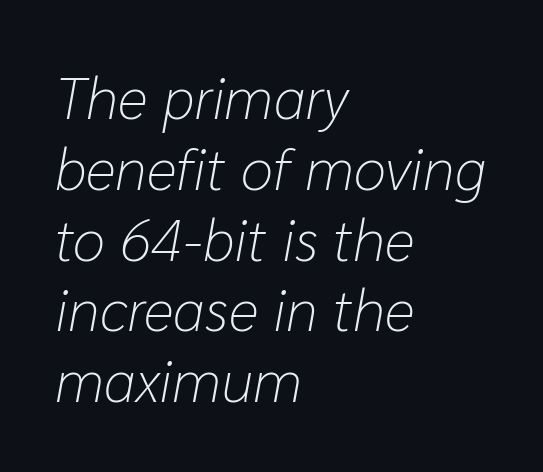
{"italic": "yes", "lean": "right", "slant_degrees": 10, "bold": "no", "weight": "light", "width": "normal", "stroke_contrast": "low", "x_height": "medium", "monospaced": "no", "underline": "no", "align": "left", "line_spacing_ratio": 1.2, "letter_spacing": "normal", "letter_spacing_em": 0.0, "glyph_px": 59}
